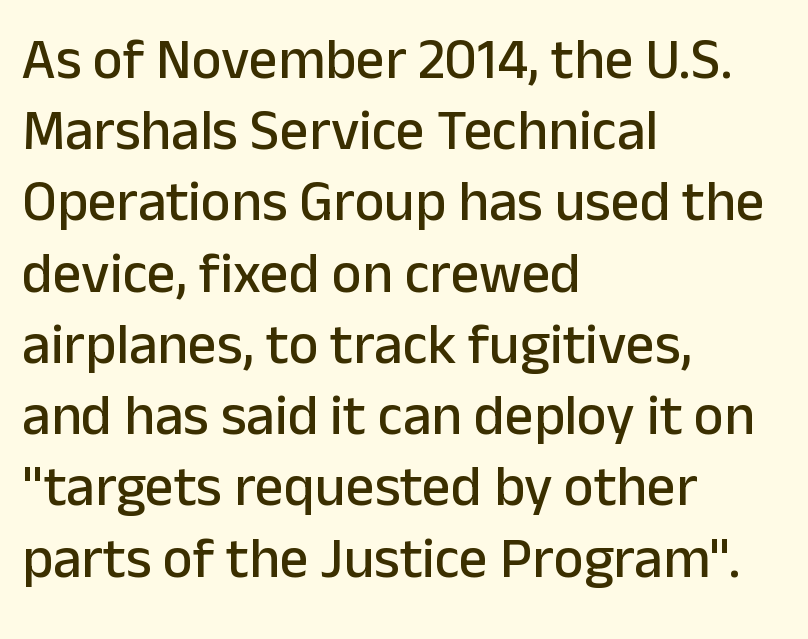
The image shows 57 px sans-serif type, upright; set left-aligned, normal line spacing (1.25x), normal letter spacing, not underlined; low stroke contrast and a medium x-height.
